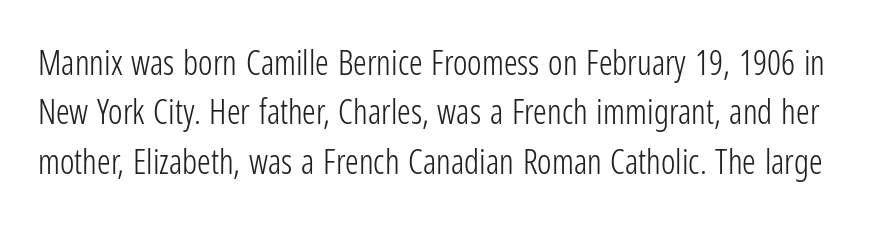
{"serif": "no", "italic": "no", "bold": "no", "weight": "light", "width": "condensed", "stroke_contrast": "low", "x_height": "medium", "monospaced": "no", "underline": "no", "line_spacing": "normal", "line_spacing_ratio": 1.45, "letter_spacing": "normal", "letter_spacing_em": 0.0, "glyph_px": 34}
